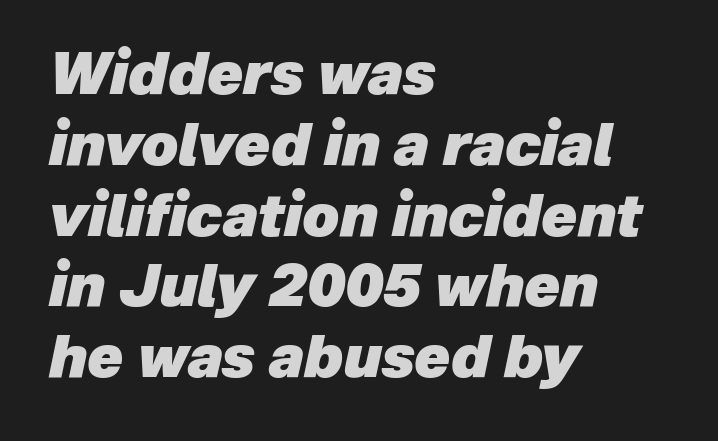
Q: Is the text bold? A: Yes.
Q: Is the text italic (slanted)? A: Yes, it leans right by about 12 degrees.
Q: Is the text underlined? A: No.
Q: How is the paragraph aligned? A: Left-aligned.
Q: Is the spacing between letters normal or unusually wide? A: Normal.
Q: Width (condensed, normal, or wide)? A: Normal.
Q: Stroke contrast? A: Low.
Q: x-height? A: Medium.
Q: Monospaced? A: No.
